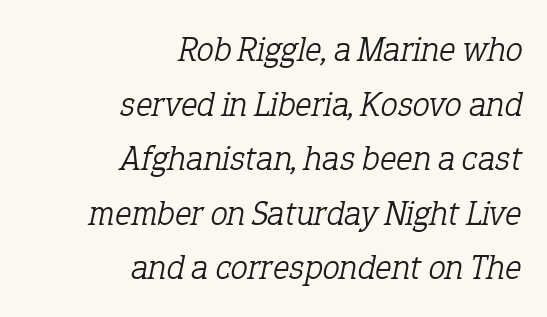
Line ends are locked; line starts wander. Decoration check: the copy has no underline. Looks like regular typesetting: each glyph gets only the width it needs. When letters slant like this, we call the style italic. Baseline-to-baseline distance is the conventional proportion of letter height. Yep, those are serifs on the letters.
